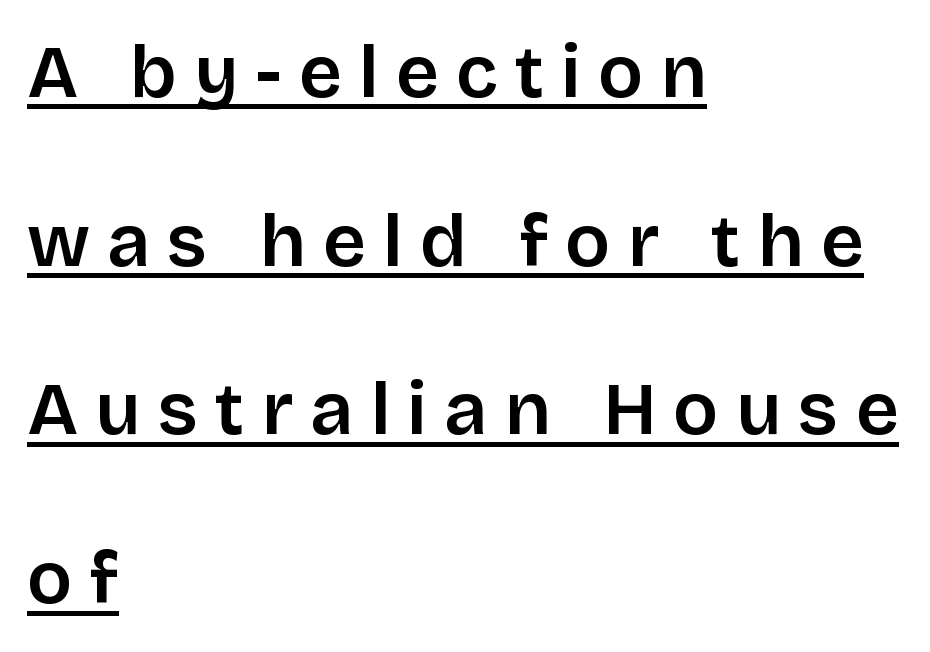
{"serif": "no", "italic": "no", "width": "normal", "stroke_contrast": "low", "x_height": "large", "monospaced": "no", "underline": "yes", "align": "left", "line_spacing": "loose", "line_spacing_ratio": 2.25, "letter_spacing": "wide", "letter_spacing_em": 0.23, "glyph_px": 75}
